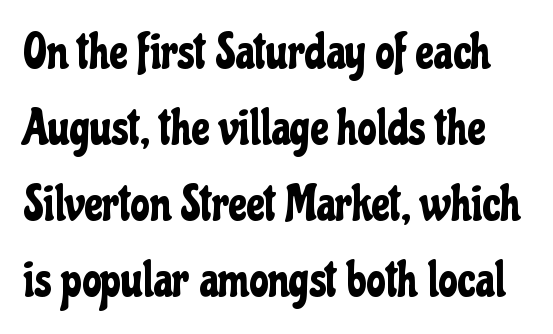
Q: Is the text italic (slanted)? A: No, it is upright.
Q: Is the typeface a serif or a sans-serif typeface? A: Sans-serif.
Q: Is the text underlined? A: No.
Q: Is the spacing between letters normal or unusually wide? A: Normal.
Q: Is the spacing between lines tight, normal or loose? A: Normal.
Q: Width (condensed, normal, or wide)? A: Condensed.
Q: Stroke contrast? A: Low.
Q: x-height? A: Medium.
Q: Monospaced? A: No.
